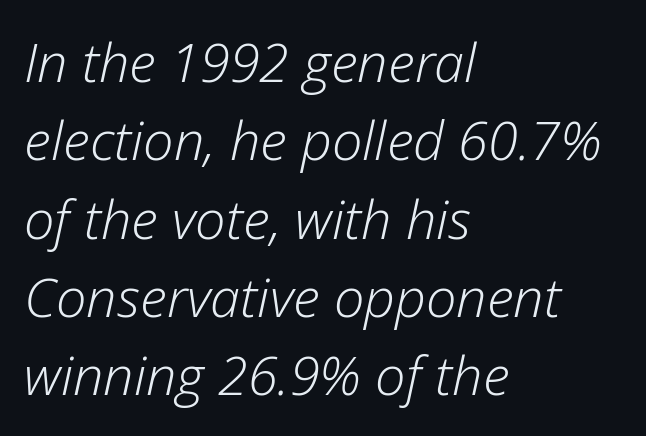
These glyphs show unthickened strokes, regular width or finer. Slant detected: the letters are inclined. This sample has the flowing, uneven cadence of proportional lettering. Decoration check: the copy has no underline.
